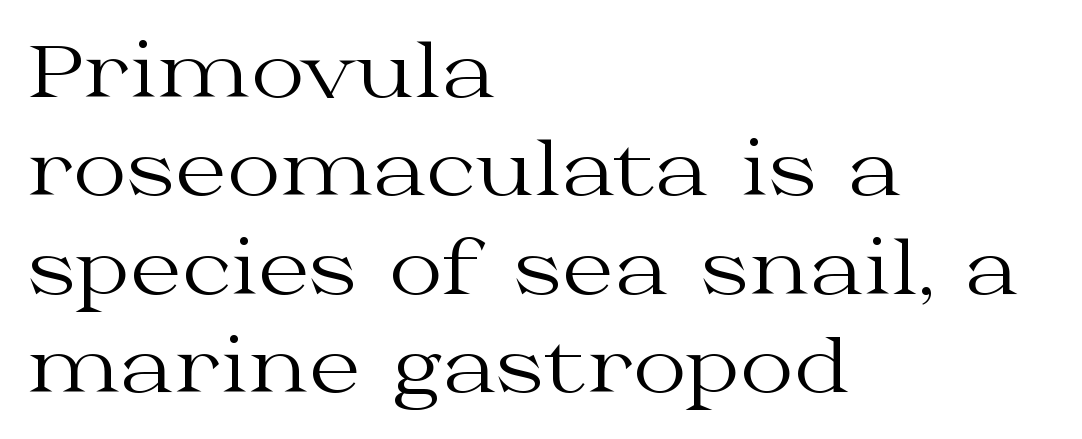
Q: Is the text bold? A: No.
Q: Is the text italic (slanted)? A: No, it is upright.
Q: Is the typeface a serif or a sans-serif typeface? A: Serif.
Q: Is the text underlined? A: No.
Q: How is the paragraph aligned? A: Left-aligned.
Q: Is the spacing between letters normal or unusually wide? A: Normal.
Q: Is the spacing between lines tight, normal or loose? A: Normal.
Q: Width (condensed, normal, or wide)? A: Wide.
Q: Stroke contrast? A: Medium.
Q: x-height? A: Medium.
Q: Monospaced? A: No.
